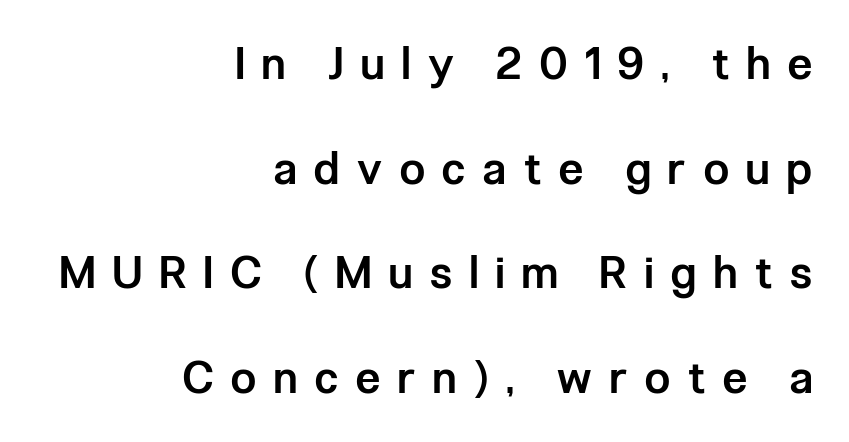
Q: Is the text bold? A: Semi-bold.
Q: Is the text italic (slanted)? A: No, it is upright.
Q: Is the typeface a serif or a sans-serif typeface? A: Sans-serif.
Q: Is the text underlined? A: No.
Q: How is the paragraph aligned? A: Right-aligned.
Q: Is the spacing between letters normal or unusually wide? A: Unusually wide.
Q: Is the spacing between lines tight, normal or loose? A: Loose.
Q: Width (condensed, normal, or wide)? A: Condensed.
Q: Stroke contrast? A: Low.
Q: x-height? A: Medium.
Q: Monospaced? A: No.
